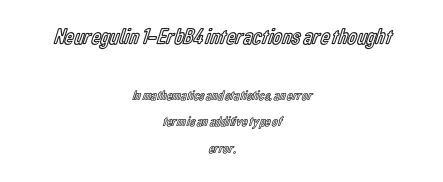
These lines keep a tight, regular rhythm from letter to letter. Size contrast runs from large at the top to small at the bottom. In CSS terms this would be text-align: center. The line-height multiplier appears high, well above default.
